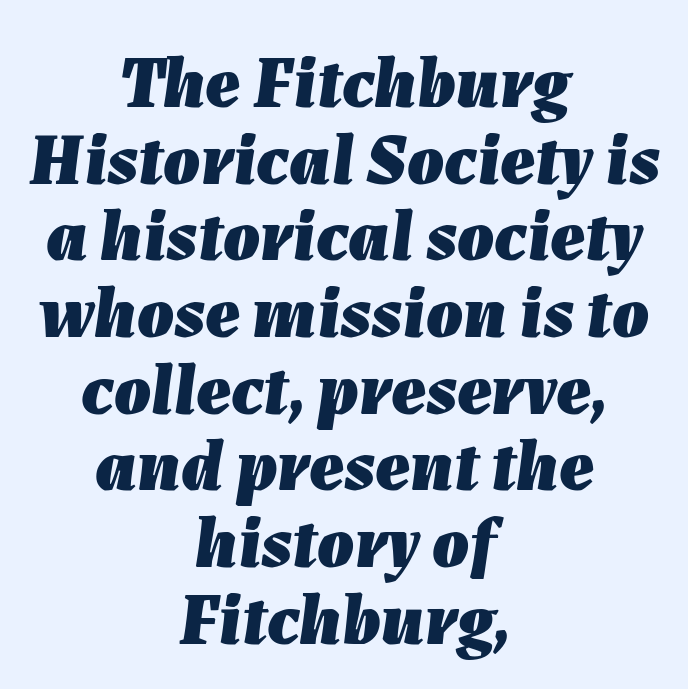
Q: Is the text bold? A: Yes.
Q: Is the text italic (slanted)? A: Yes, it leans right by about 7 degrees.
Q: Is the text underlined? A: No.
Q: How is the paragraph aligned? A: Centered.
Q: Is the spacing between letters normal or unusually wide? A: Normal.
Q: Is the spacing between lines tight, normal or loose? A: Tight.
Q: Width (condensed, normal, or wide)? A: Normal.
Q: Stroke contrast? A: Low.
Q: x-height? A: Medium.
Q: Monospaced? A: No.
